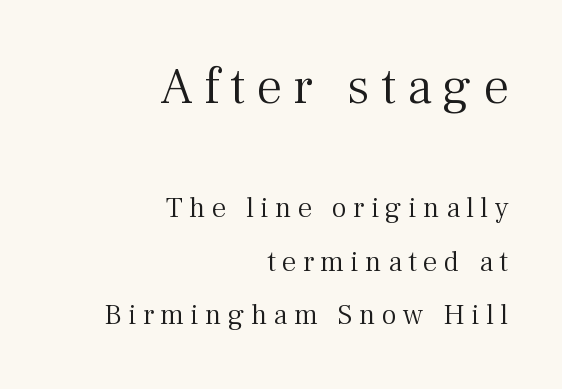
Counters stay open thanks to moderate or lighter strokes. This sample has the flowing, uneven cadence of proportional lettering. Serifs: yes, visible at the terminals of the letterforms. The composition opens big and finishes small.
